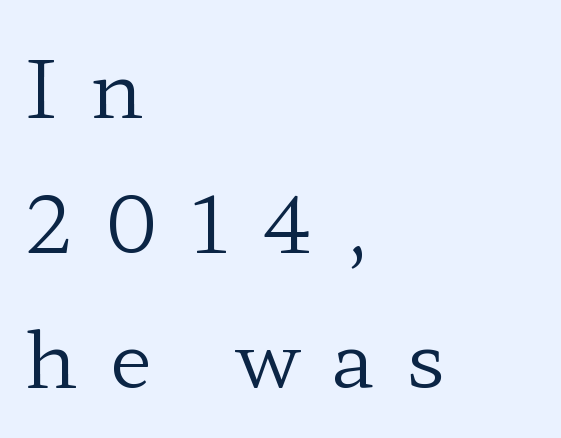
The image shows 79 px regular-weight, wide serif type, upright; set left-aligned, line spacing 1.71x, unusually wide letter spacing (+0.41 em), not underlined; low stroke contrast and a medium x-height.
